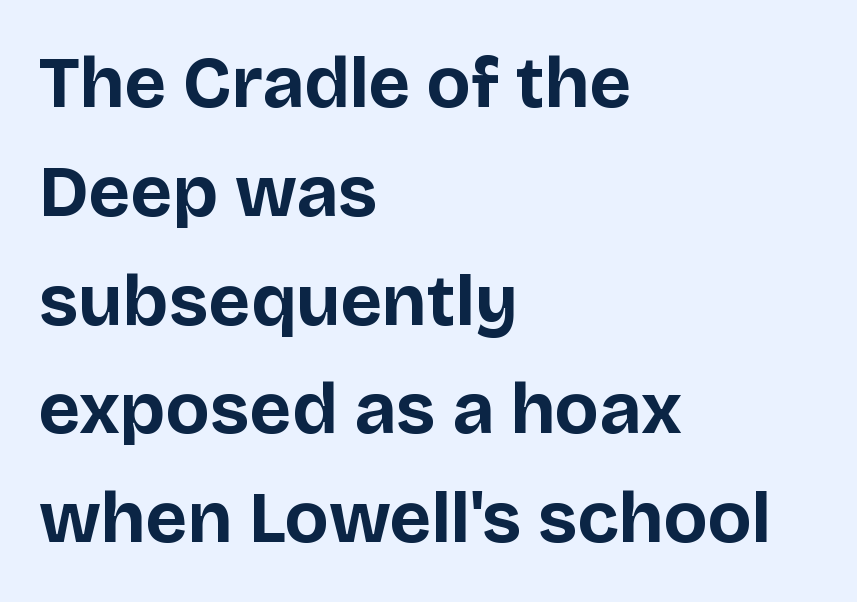
Q: Is the text bold? A: Yes.
Q: Is the text italic (slanted)? A: No, it is upright.
Q: Is the typeface a serif or a sans-serif typeface? A: Sans-serif.
Q: Is the text underlined? A: No.
Q: How is the paragraph aligned? A: Left-aligned.
Q: Is the spacing between letters normal or unusually wide? A: Normal.
Q: Is the spacing between lines tight, normal or loose? A: Normal.
Q: Width (condensed, normal, or wide)? A: Normal.
Q: Stroke contrast? A: Low.
Q: x-height? A: Large.
Q: Monospaced? A: No.
